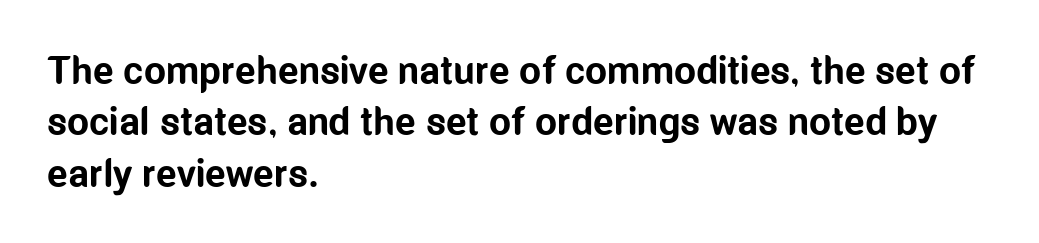
The image shows 39 px bold, condensed sans-serif type, upright; set left-aligned, normal line spacing (1.32x), normal letter spacing, not underlined; low stroke contrast and a medium x-height.
